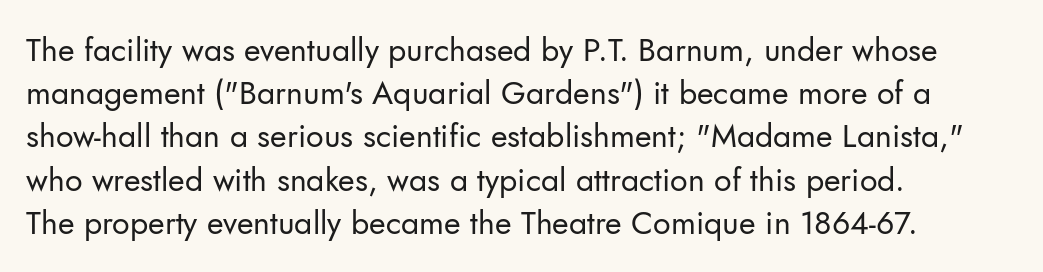
Does the copy run flush right? No — it runs flush left. The designer went with a sans here, leaving each stem footless. This reads as an unemphasized weight, regular at the heaviest. The face used here is rendered with its standard letterfit. Character widths vary here, with narrow letters taking less room than wide ones. In terms of posture, this sample is upright.
